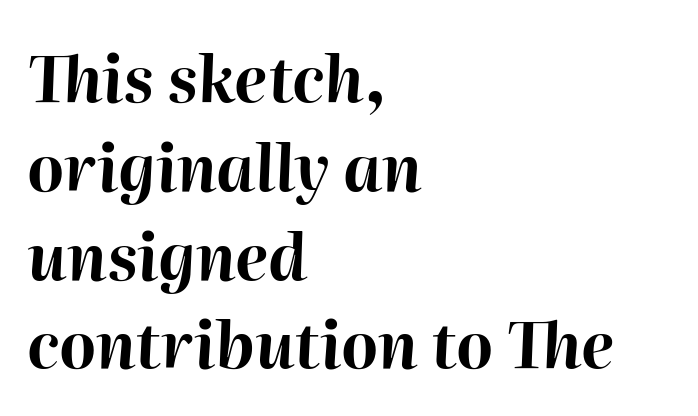
Q: Is the text bold? A: Yes.
Q: Is the text italic (slanted)? A: Yes, it leans right by about 2 degrees.
Q: Is the text underlined? A: No.
Q: How is the paragraph aligned? A: Left-aligned.
Q: Is the spacing between letters normal or unusually wide? A: Normal.
Q: Is the spacing between lines tight, normal or loose? A: Normal.
Q: Width (condensed, normal, or wide)? A: Normal.
Q: Stroke contrast? A: High.
Q: x-height? A: Medium.
Q: Monospaced? A: No.
